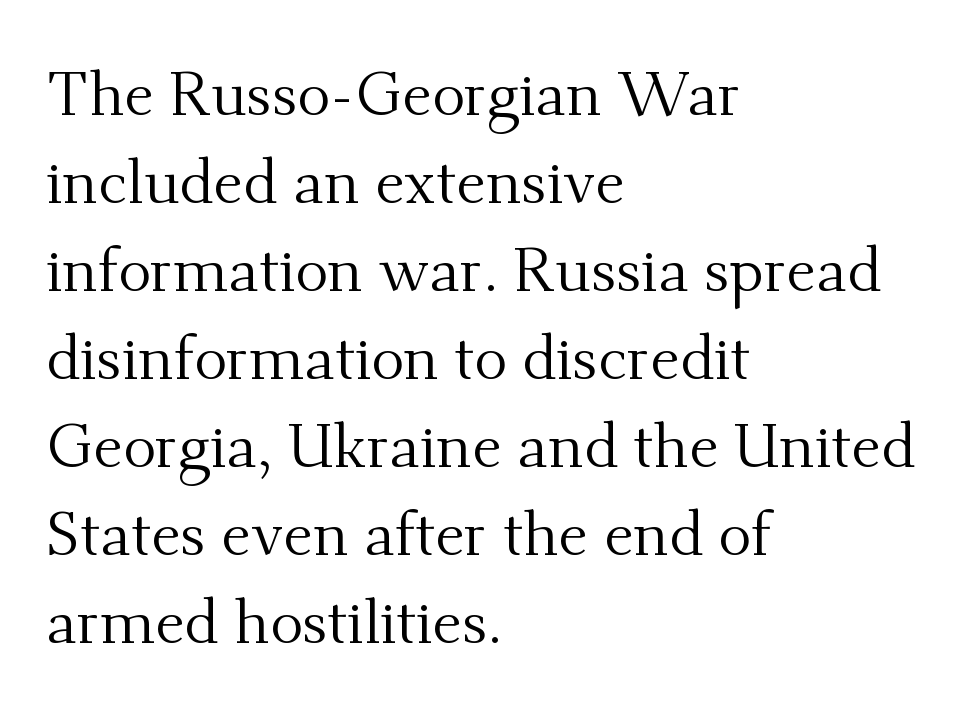
{"serif": "yes", "italic": "no", "bold": "no", "weight": "regular", "width": "normal", "stroke_contrast": "medium", "x_height": "small", "monospaced": "no", "underline": "no", "align": "left", "line_spacing": "normal", "line_spacing_ratio": 1.42, "letter_spacing": "normal", "letter_spacing_em": 0.0, "glyph_px": 62}
